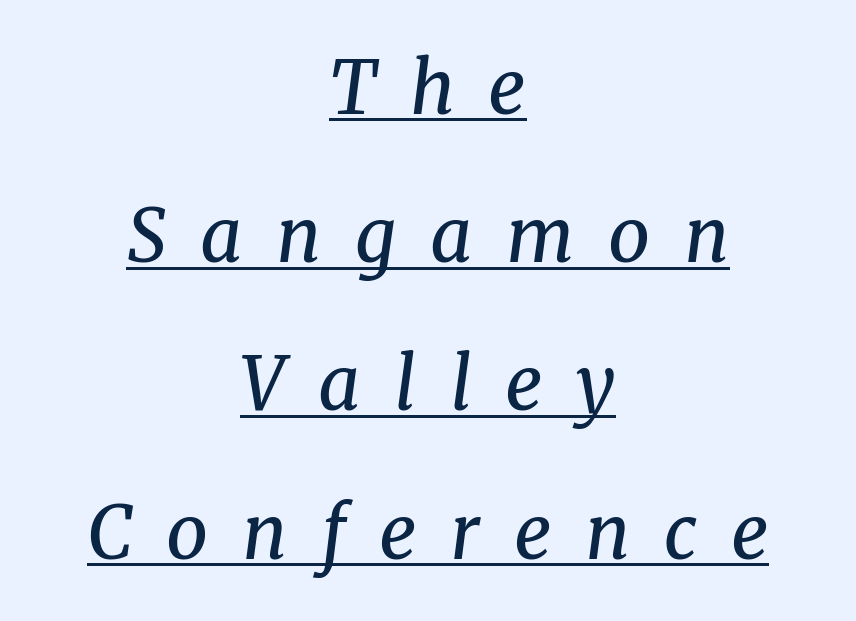
The specimen reads as italic at a glance. Whoever set this chose breathing room over compactness in the vertical rhythm. These lines stack symmetrically, like a column narrowing and widening about its center. In designer terms, the underline attribute is active on this setting. Think standard paragraph weight, or any step lighter than that.
